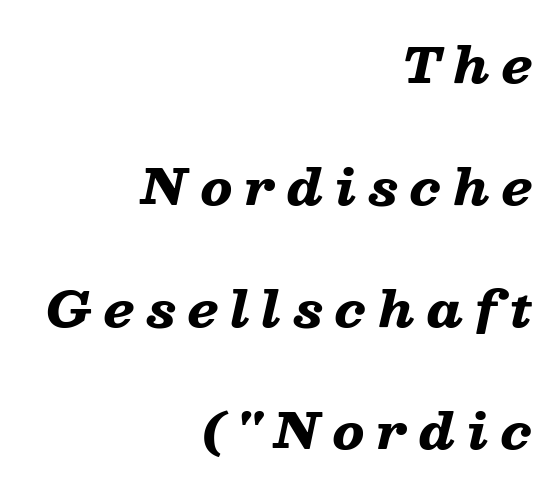
{"italic": "yes", "lean": "right", "slant_degrees": 13, "bold": "yes", "weight": "heavy", "width": "wide", "stroke_contrast": "low", "x_height": "medium", "monospaced": "no", "underline": "no", "align": "right", "line_spacing": "loose", "line_spacing_ratio": 2.49, "letter_spacing": "wide", "letter_spacing_em": 0.25, "glyph_px": 49}
